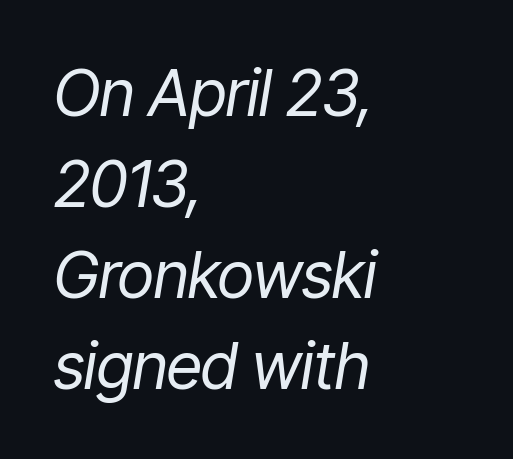
{"italic": "yes", "lean": "right", "slant_degrees": 9, "bold": "no", "weight": "regular", "width": "condensed", "stroke_contrast": "low", "x_height": "medium", "monospaced": "no", "underline": "no", "align": "left", "line_spacing": "normal", "line_spacing_ratio": 1.42, "letter_spacing": "normal", "letter_spacing_em": 0.0, "glyph_px": 64}
